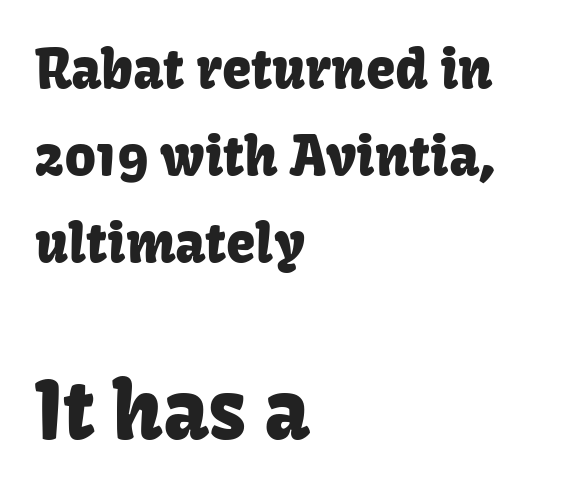
The rendering keeps characters at their native spacing. Ascenders rise straight up at ninety degrees. The ragged edge is on the right, which tells us the setting is flush left. This rendering features lettering with no underline.
